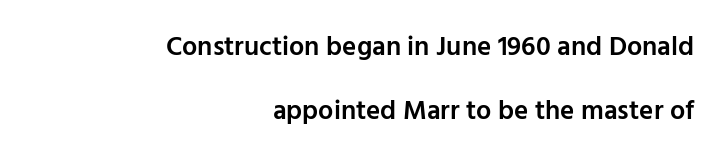
{"italic": "no", "bold": "semi", "underline": "no", "align": "right", "line_spacing": "loose", "line_spacing_ratio": 2.37, "letter_spacing": "normal", "letter_spacing_em": 0.0, "glyph_px": 27}
